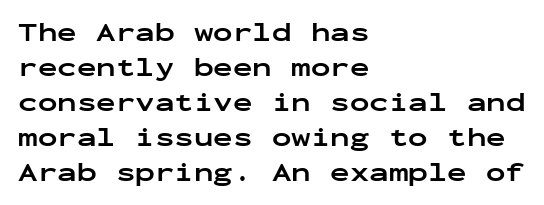
Spacing between characters is what you'd get straight out of the box. If you drew a line through each stem, it would be perfectly vertical. Which margin do the lines hug? The left one — the right edge is uneven. Leading: standard. Is the type bold? Yes — the strokes are clearly thick and heavy.
